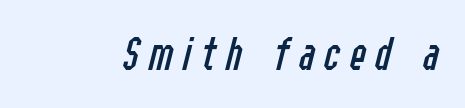
The image shows 49 px regular-weight, condensed type, italic (leaning right); set not underlined; low stroke contrast and a medium x-height.
